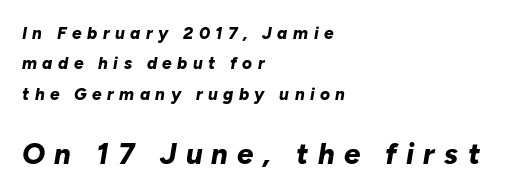
{"italic": "yes", "lean": "right", "slant_degrees": 10, "bold": "yes", "weight": "bold", "width": "normal", "stroke_contrast": "low", "x_height": "medium", "monospaced": "no", "underline": "no", "align": "left", "line_spacing_ratio": 1.79, "letter_spacing": "wide", "letter_spacing_em": 0.32, "larger_block": "second", "size_ratio": 1.71, "glyph_px": 29}
